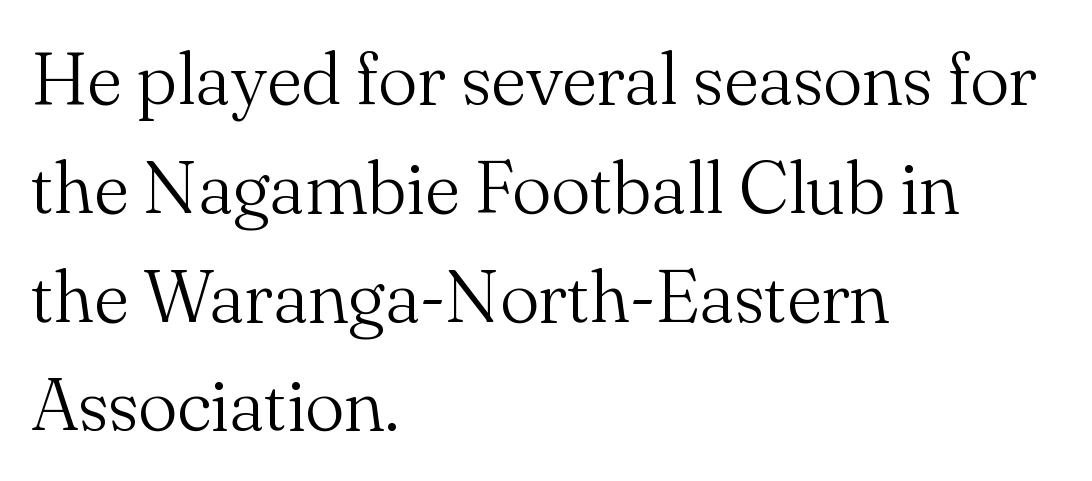
This sample uses a serif face. Heft: none added — not bold. The axis of the letterforms is exactly vertical. In terms of leading, this rendering sits right in the middle. Line starts are locked; line ends wander.
